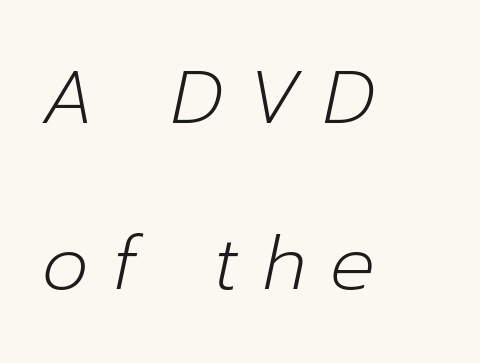
The image shows 74 px light type, italic (leaning right); set left-aligned, loose line spacing (2.24x), unusually wide letter spacing (+0.32 em), not underlined; low stroke contrast and a medium x-height.
